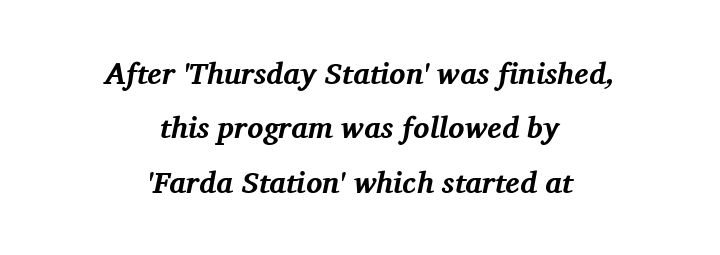
Q: Is the text bold? A: Yes.
Q: Is the text italic (slanted)? A: Yes, it leans right by about 11 degrees.
Q: Is the typeface a serif or a sans-serif typeface? A: Serif.
Q: Is the text underlined? A: No.
Q: How is the paragraph aligned? A: Centered.
Q: Is the spacing between letters normal or unusually wide? A: Normal.
Q: Width (condensed, normal, or wide)? A: Normal.
Q: Stroke contrast? A: Medium.
Q: x-height? A: Medium.
Q: Monospaced? A: No.
